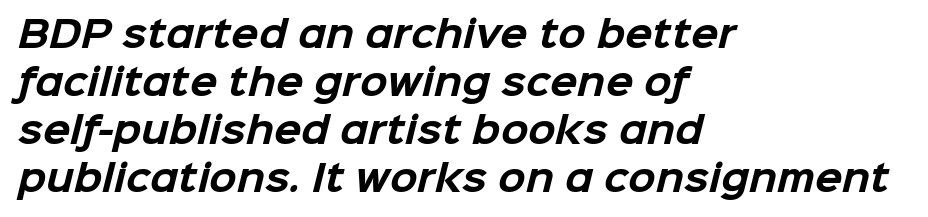
Leading: standard. Serifs: no, the terminals of the letterforms are clean. Students, note that the glyphs here touch the page at normal intervals. How heavy is the stroke? Heavy — this is a bold. These lines stack with their left ends in a neat column.
